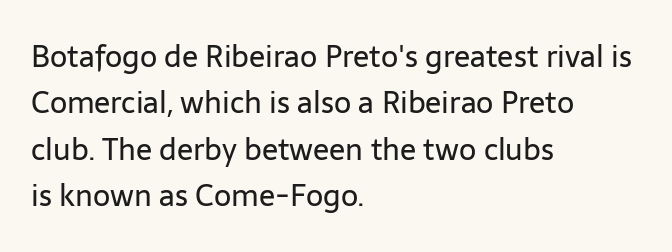
The image shows 30 px regular-weight sans-serif type, upright; set left-aligned, normal line spacing (1.55x), normal letter spacing, not underlined; low stroke contrast and a medium x-height.
